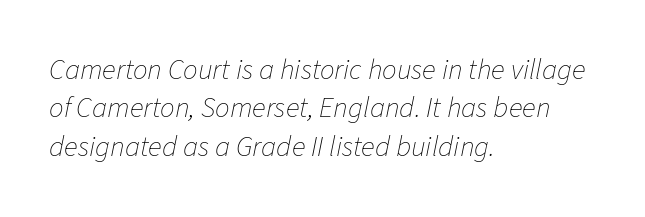
{"italic": "yes", "lean": "right", "slant_degrees": 11, "bold": "no", "weight": "thin", "width": "normal", "stroke_contrast": "low", "x_height": "medium", "monospaced": "no", "underline": "no", "align": "left", "line_spacing": "normal", "line_spacing_ratio": 1.32, "letter_spacing": "normal", "letter_spacing_em": 0.0, "glyph_px": 29}
